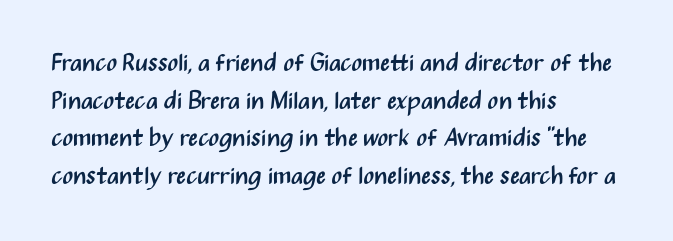
{"italic": "no", "bold": "no", "underline": "no", "align": "left", "line_spacing": "normal", "line_spacing_ratio": 1.51, "letter_spacing": "normal", "letter_spacing_em": 0.0, "glyph_px": 25}
